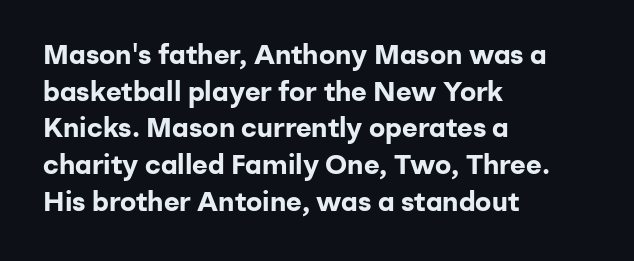
{"italic": "no", "bold": "yes", "underline": "no", "align": "left", "line_spacing": "normal", "line_spacing_ratio": 1.36, "letter_spacing": "normal", "letter_spacing_em": 0.0, "glyph_px": 27}
